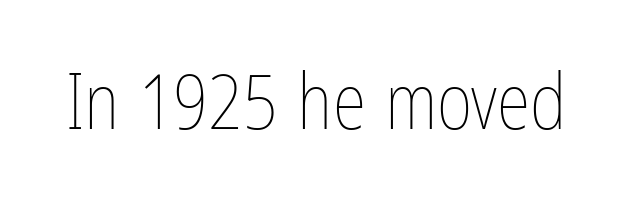
Q: Is the text bold? A: No.
Q: Is the text italic (slanted)? A: No, it is upright.
Q: Is the text underlined? A: No.
Q: Is the spacing between letters normal or unusually wide? A: Normal.
Q: Width (condensed, normal, or wide)? A: Condensed.
Q: Stroke contrast? A: Low.
Q: x-height? A: Medium.
Q: Monospaced? A: No.
